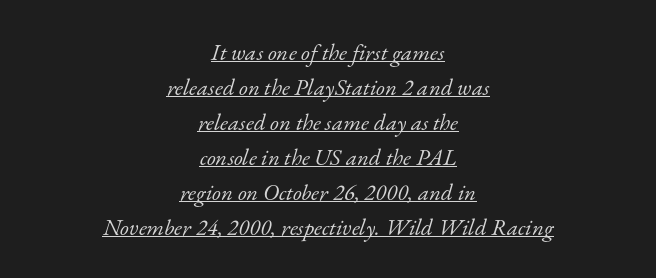
{"italic": "yes", "lean": "right", "slant_degrees": 17, "bold": "no", "underline": "yes", "align": "center", "line_spacing": "normal", "line_spacing_ratio": 1.52, "letter_spacing": "normal", "letter_spacing_em": 0.0, "glyph_px": 23}
